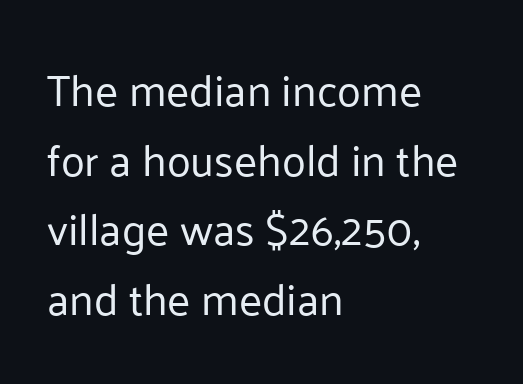
It's the straight-up-and-down kind of type. Examine the stroke ends and you'll find no serifs. Just letters on the line, the space beneath them empty. These lines keep a tight, regular rhythm from letter to letter.
